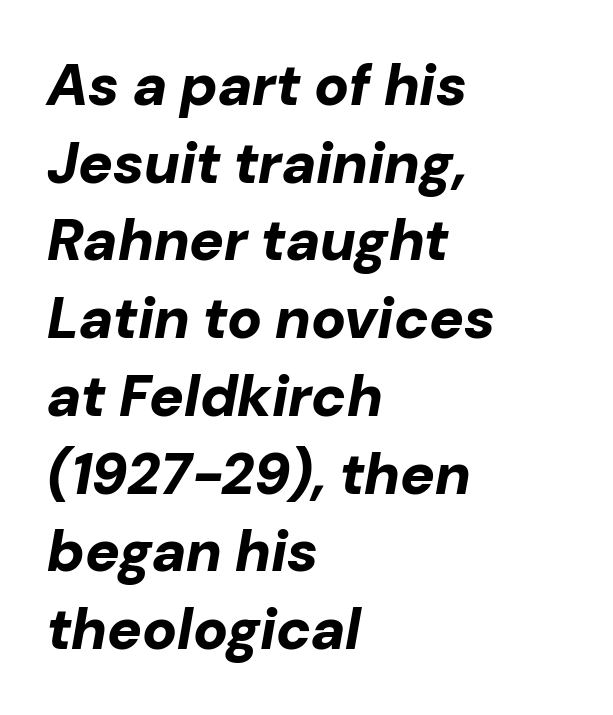
The characters look thick and weighty, a clear bold. Each new line begins a customary step beneath the previous one. A typesetter would call this zero additional tracking. A typesetter would call this proportional, since set widths differ per character.
